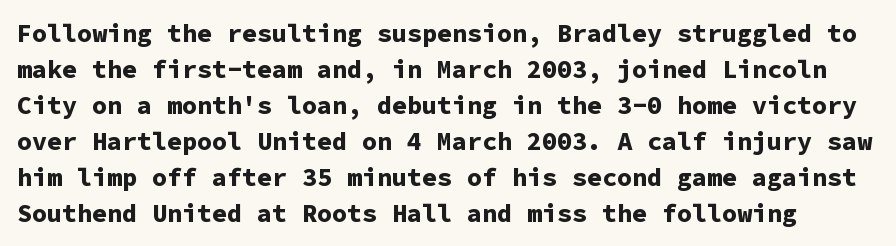
Q: Is the text bold? A: Yes.
Q: Is the text italic (slanted)? A: No, it is upright.
Q: Is the text underlined? A: No.
Q: Is the spacing between letters normal or unusually wide? A: Normal.
Q: Is the spacing between lines tight, normal or loose? A: Normal.
